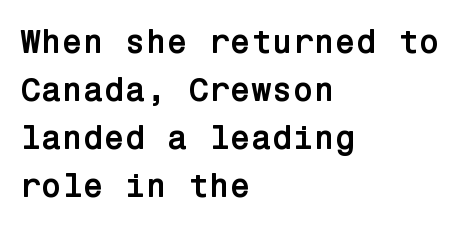
The designer left line spacing at the default. Observe the ordinary spacing: letters are neighbours, not strangers. To sum up the face: it is a sans, with no serifs. The zone under the glyphs is completely vacant. Where is the straight margin? On the left. The face used here has the dense, thick strokes of a bold.
